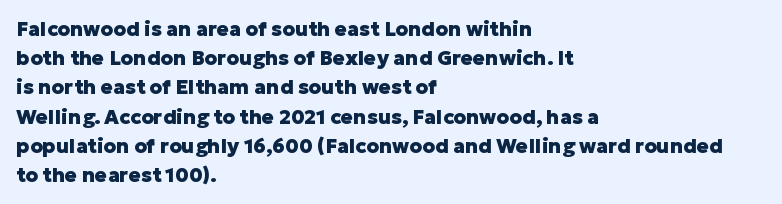
Q: Is the text bold? A: Yes.
Q: Is the text italic (slanted)? A: No, it is upright.
Q: Is the text underlined? A: No.
Q: How is the paragraph aligned? A: Left-aligned.
Q: Is the spacing between letters normal or unusually wide? A: Normal.
Q: Is the spacing between lines tight, normal or loose? A: Normal.
